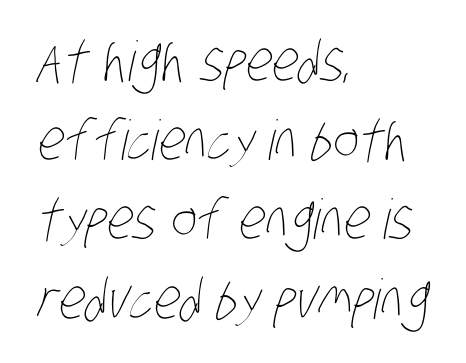
Q: Is the text bold? A: No.
Q: Is the text underlined? A: No.
Q: How is the paragraph aligned? A: Left-aligned.
Q: Is the spacing between letters normal or unusually wide? A: Normal.
Q: Is the spacing between lines tight, normal or loose? A: Normal.
Q: Width (condensed, normal, or wide)? A: Condensed.
Q: Stroke contrast? A: Low.
Q: x-height? A: Large.
Q: Monospaced? A: No.
